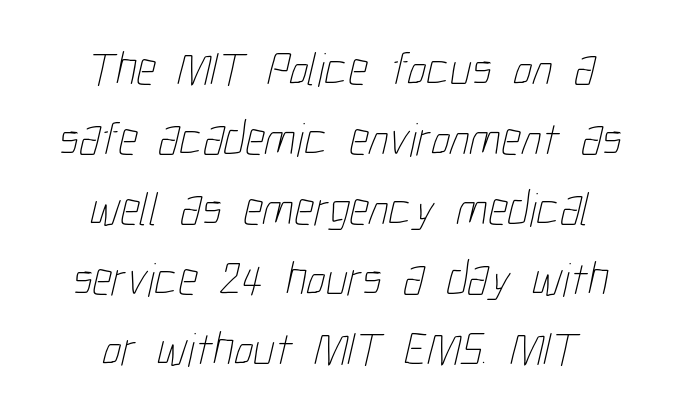
The image shows 48 px thin, condensed type; set normal line spacing (1.46x), normal letter spacing, not underlined; low stroke contrast and a medium x-height.
